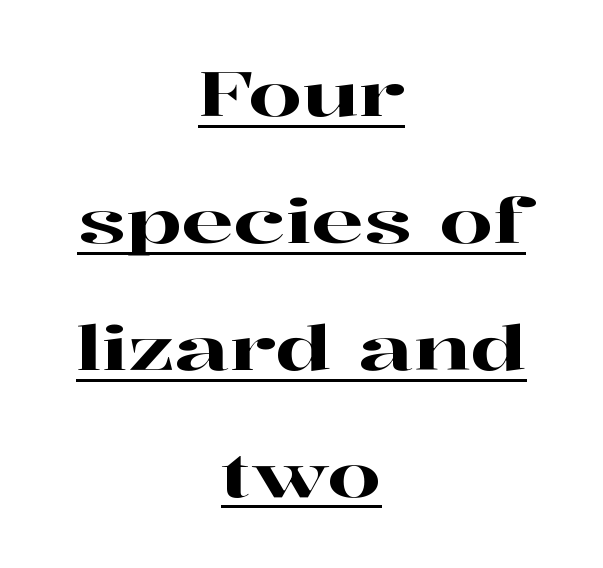
The image shows 61 px wide serif type, upright; set centered, loose line spacing (2.08x), normal letter spacing, underlined; high stroke contrast and a medium x-height.
